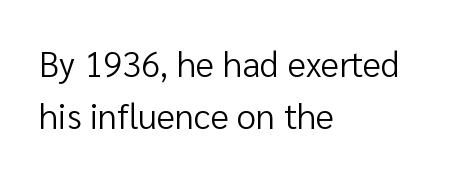
The image shows 35 px regular-weight sans-serif type, upright; set left-aligned, normal line spacing (1.5x), normal letter spacing, not underlined; low stroke contrast and a medium x-height.
